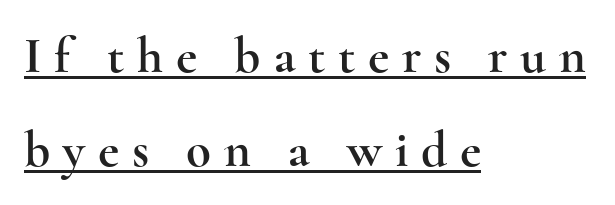
Q: Is the text italic (slanted)? A: No, it is upright.
Q: Is the typeface a serif or a sans-serif typeface? A: Serif.
Q: Is the text underlined? A: Yes.
Q: How is the paragraph aligned? A: Left-aligned.
Q: Is the spacing between letters normal or unusually wide? A: Unusually wide.
Q: Width (condensed, normal, or wide)? A: Wide.
Q: x-height? A: Small.
Q: Monospaced? A: No.
